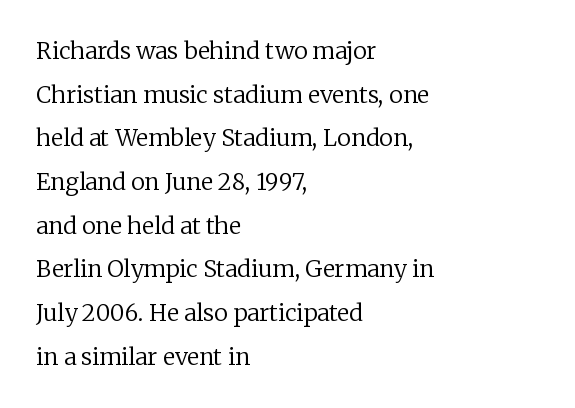
The image shows 23 px text type, upright; set left-aligned, loose line spacing (1.9x), normal letter spacing, not underlined.
